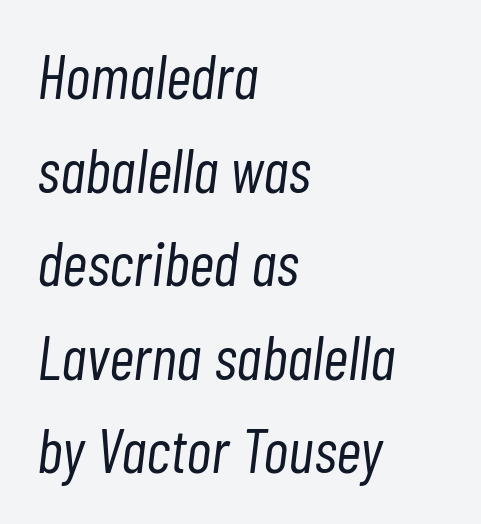
These lines keep a tight, regular rhythm from letter to letter. The designer left line spacing at the default. Decoration check: the copy has no underline. Emphasis-style slanted type is in use. Here the designer chose a conventional face with non-uniform glyph widths.
